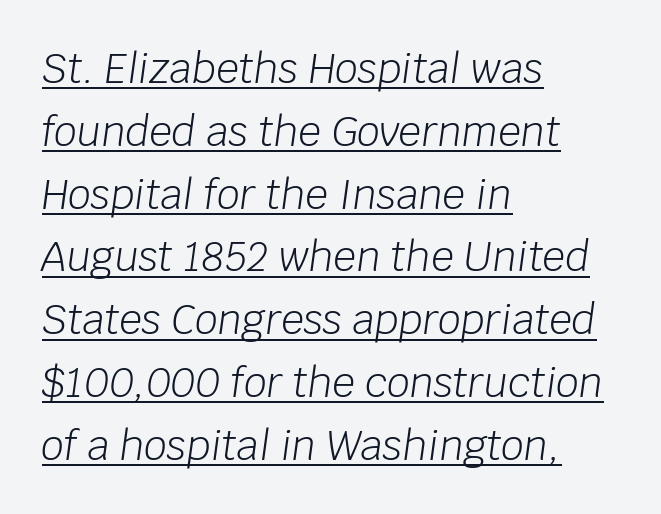
Q: Is the text bold? A: No.
Q: Is the text italic (slanted)? A: Yes, it leans right by about 8 degrees.
Q: Is the text underlined? A: Yes.
Q: How is the paragraph aligned? A: Left-aligned.
Q: Is the spacing between letters normal or unusually wide? A: Normal.
Q: Is the spacing between lines tight, normal or loose? A: Normal.
Q: Width (condensed, normal, or wide)? A: Normal.
Q: Stroke contrast? A: Low.
Q: x-height? A: Large.
Q: Monospaced? A: No.
